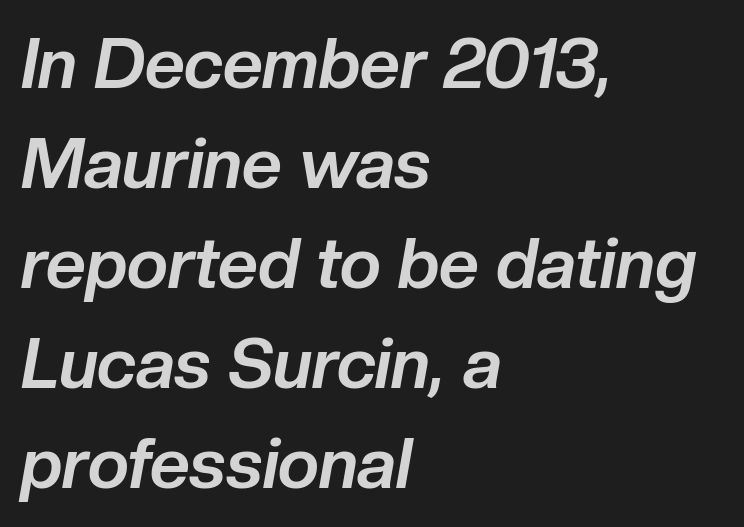
Q: Is the text bold? A: Yes.
Q: Is the text italic (slanted)? A: Yes, it leans right by about 10 degrees.
Q: Is the text underlined? A: No.
Q: How is the paragraph aligned? A: Left-aligned.
Q: Is the spacing between letters normal or unusually wide? A: Normal.
Q: Is the spacing between lines tight, normal or loose? A: Normal.
Q: Width (condensed, normal, or wide)? A: Normal.
Q: Stroke contrast? A: Low.
Q: x-height? A: Medium.
Q: Monospaced? A: No.
